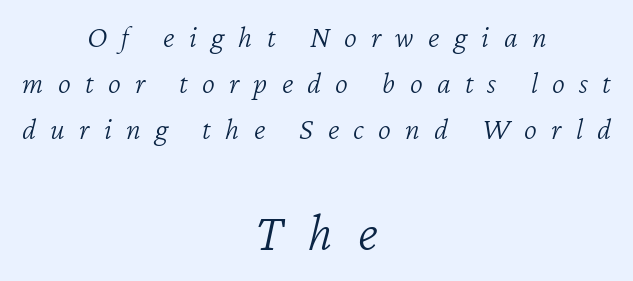
A typesetter would call this leading conventional body-copy spacing. The cut favours lightness, reaching ordinary text weight at its darkest. You get the small type first, then a jump to larger type. Short and long lines alike share a common midpoint. The gap between lines stays unmarked.
